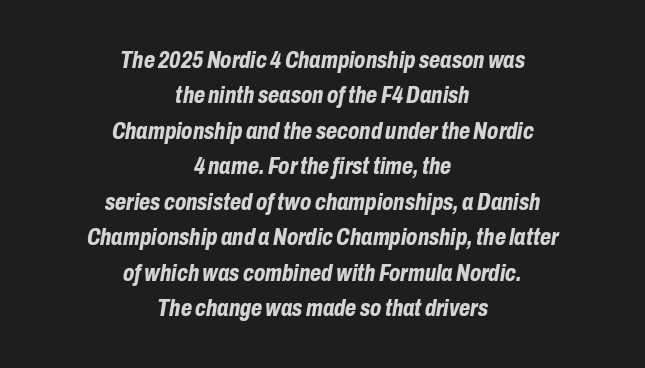
Q: Is the text bold? A: Yes.
Q: Is the text italic (slanted)? A: Yes, it leans right by about 10 degrees.
Q: Is the text underlined? A: No.
Q: How is the paragraph aligned? A: Centered.
Q: Is the spacing between letters normal or unusually wide? A: Normal.
Q: Is the spacing between lines tight, normal or loose? A: Normal.
